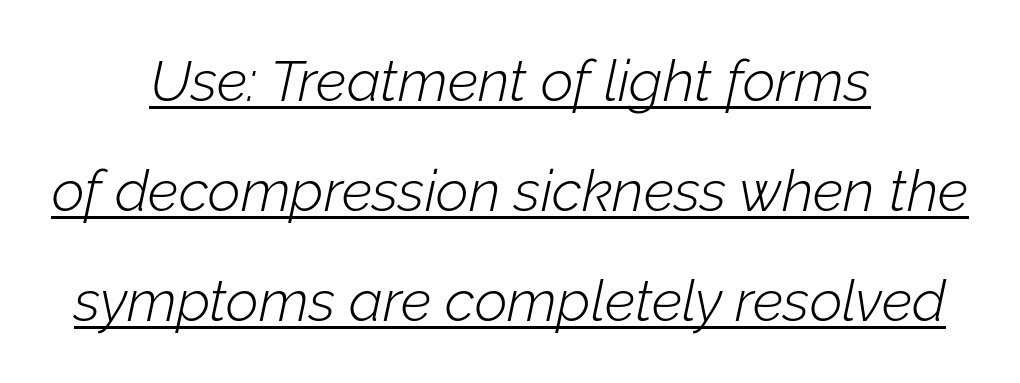
{"italic": "yes", "lean": "right", "slant_degrees": 12, "bold": "no", "weight": "light", "width": "normal", "stroke_contrast": "low", "x_height": "medium", "monospaced": "no", "underline": "yes", "align": "center", "line_spacing": "loose", "line_spacing_ratio": 1.93, "letter_spacing": "normal", "letter_spacing_em": 0.0, "glyph_px": 57}
